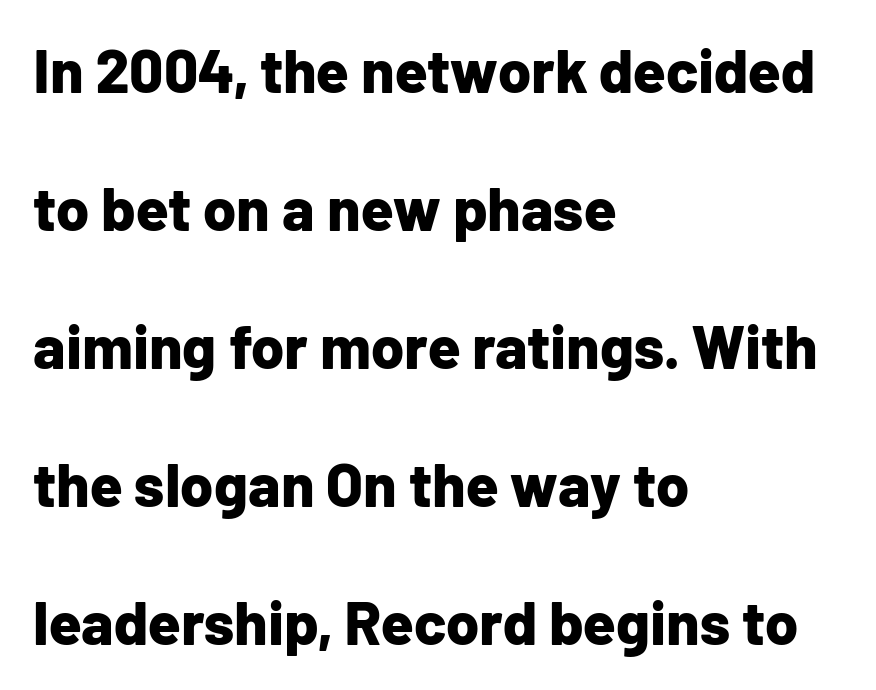
Italic? Not at all — the glyphs are vertical. Plenty of ink on the page — the face is bold. The ragged edge is on the right, which tells us the setting is flush left. The letters advance in unequal steps, a hallmark of proportional type. Observe the ordinary spacing: letters are neighbours, not strangers. Quick note: interline space is abundant.
